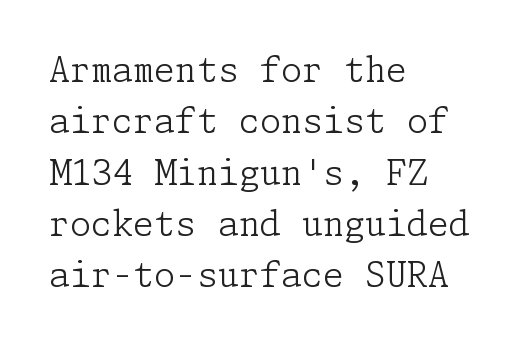
{"serif": "yes", "italic": "no", "bold": "no", "weight": "light", "width": "normal", "stroke_contrast": "low", "x_height": "medium", "underline": "no", "align": "left", "line_spacing": "normal", "line_spacing_ratio": 1.51, "letter_spacing": "normal", "letter_spacing_em": 0.0, "glyph_px": 34}
